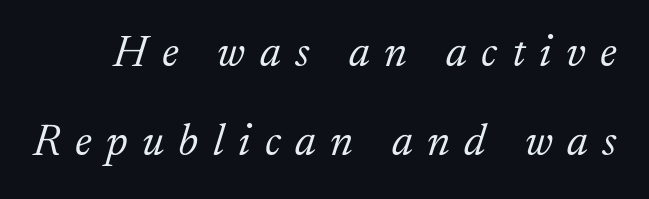
The image shows 45 px light serif type, italic (leaning right); set loose line spacing (1.97x), unusually wide letter spacing (+0.32 em), not underlined; low stroke contrast and a small x-height.
